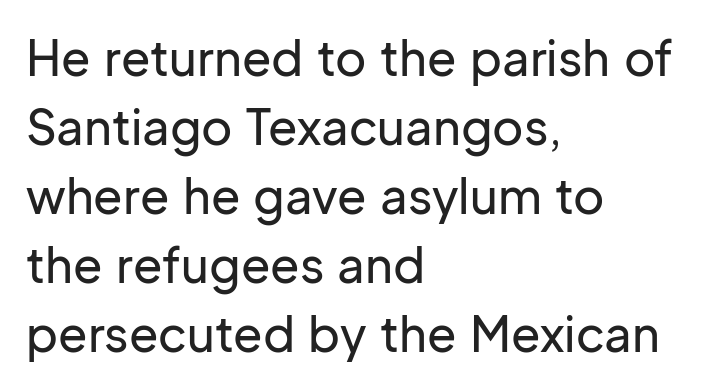
Q: Is the text italic (slanted)? A: No, it is upright.
Q: Is the typeface a serif or a sans-serif typeface? A: Sans-serif.
Q: Is the text underlined? A: No.
Q: How is the paragraph aligned? A: Left-aligned.
Q: Is the spacing between letters normal or unusually wide? A: Normal.
Q: Is the spacing between lines tight, normal or loose? A: Normal.
Q: Width (condensed, normal, or wide)? A: Normal.
Q: Stroke contrast? A: Low.
Q: x-height? A: Medium.
Q: Monospaced? A: No.
